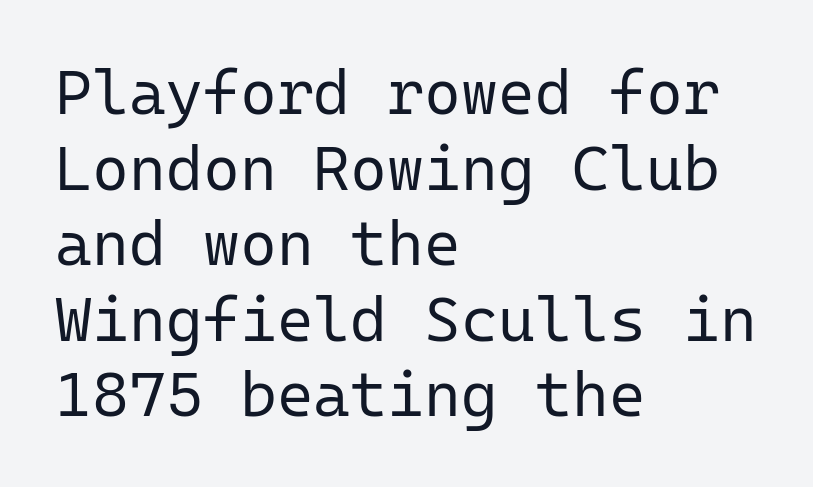
The image shows 63 px regular-weight sans-serif type, upright, monospaced; set left-aligned, line spacing 1.2x, normal letter spacing, not underlined; low stroke contrast and a medium x-height.
